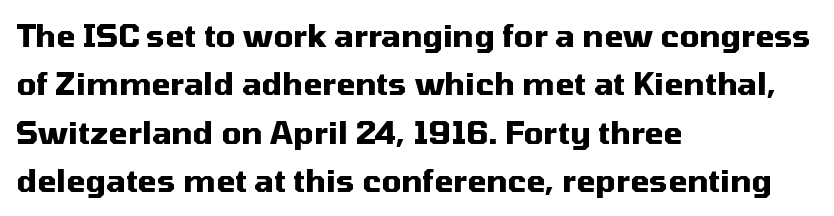
A roman cut, with each character standing at attention. This rendering leaves character spacing at its baseline value. How would I describe the line gaps? Plain and ordinary. Unlike a traditional serif, this face leaves its strokes unadorned.
